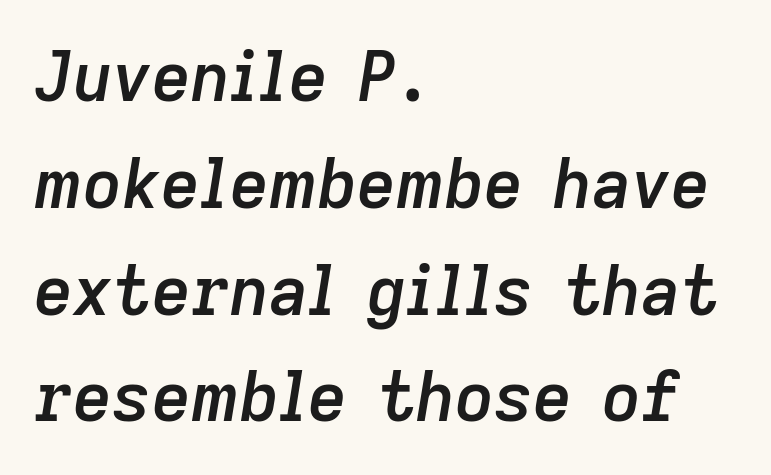
{"italic": "yes", "lean": "right", "slant_degrees": 9, "bold": "semi", "weight": "semibold", "width": "normal", "stroke_contrast": "low", "x_height": "medium", "monospaced": "no", "underline": "no", "align": "left", "line_spacing": "normal", "line_spacing_ratio": 1.57, "letter_spacing": "normal", "letter_spacing_em": 0.0, "glyph_px": 68}
